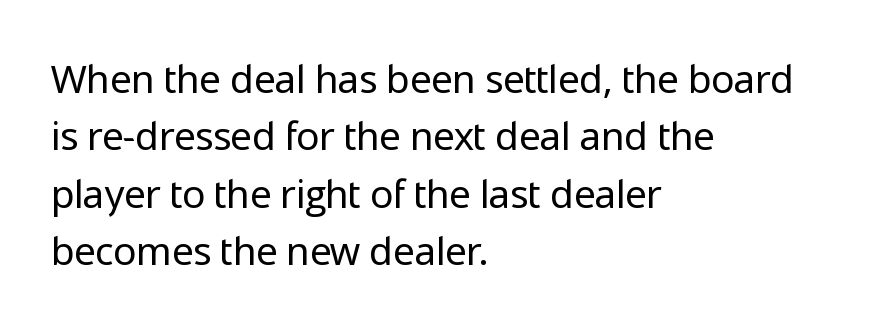
The vertical gap from one line to the next is medium. In terms of letterspacing, this is plain default setting. Grotesque or geometric, the face here clearly has no serifs. The font sits on the lighter half of the weight spectrum, regular included. The words here are not underlined.
